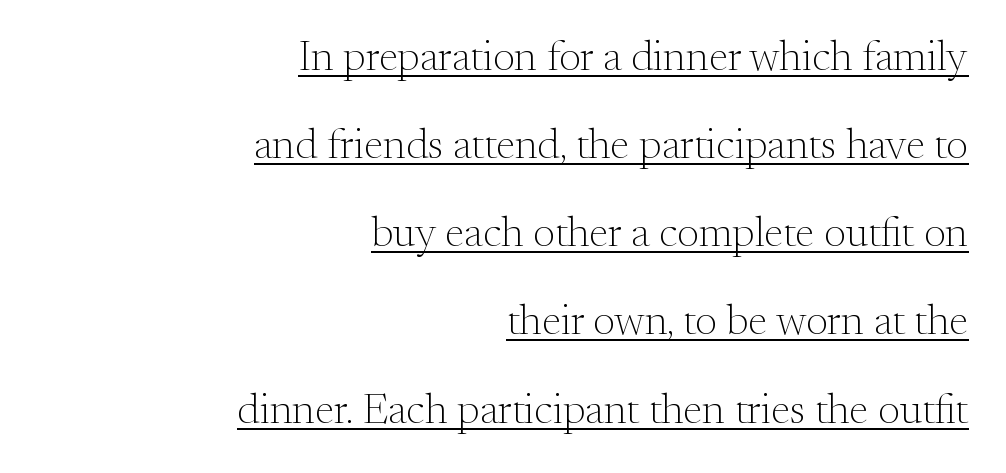
Compared with a flush-left layout, this one pins lines to the opposite, right side. The specimen includes a rule beneath the text block's lines. Italic: no, the glyphs are upright roman. No extra ink here — the face is not bold.
